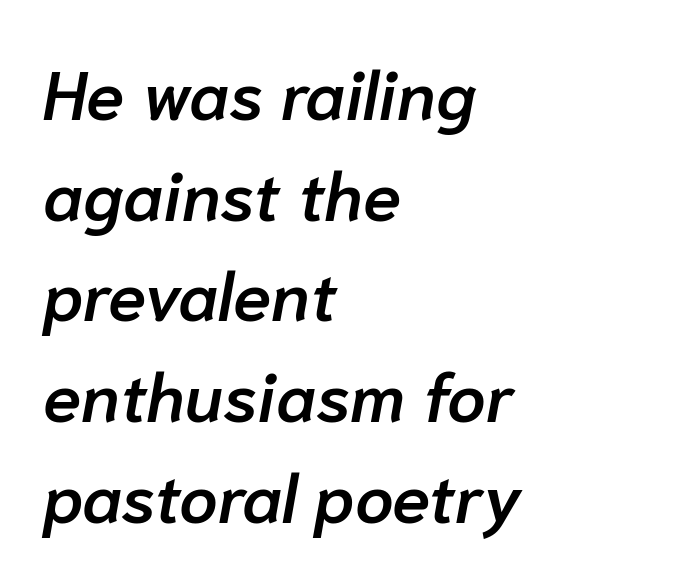
Q: Is the text bold? A: Semi-bold.
Q: Is the text italic (slanted)? A: Yes, it leans right by about 10 degrees.
Q: Is the text underlined? A: No.
Q: How is the paragraph aligned? A: Left-aligned.
Q: Is the spacing between letters normal or unusually wide? A: Normal.
Q: Is the spacing between lines tight, normal or loose? A: Normal.
Q: Width (condensed, normal, or wide)? A: Normal.
Q: Stroke contrast? A: Low.
Q: x-height? A: Medium.
Q: Monospaced? A: No.
